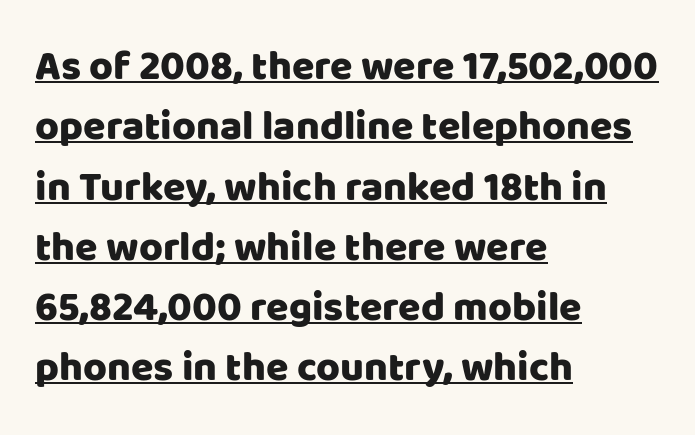
{"serif": "no", "italic": "no", "width": "normal", "stroke_contrast": "low", "x_height": "large", "monospaced": "no", "underline": "yes", "align": "left", "line_spacing": "normal", "line_spacing_ratio": 1.47, "letter_spacing": "normal", "letter_spacing_em": 0.0, "glyph_px": 41}
